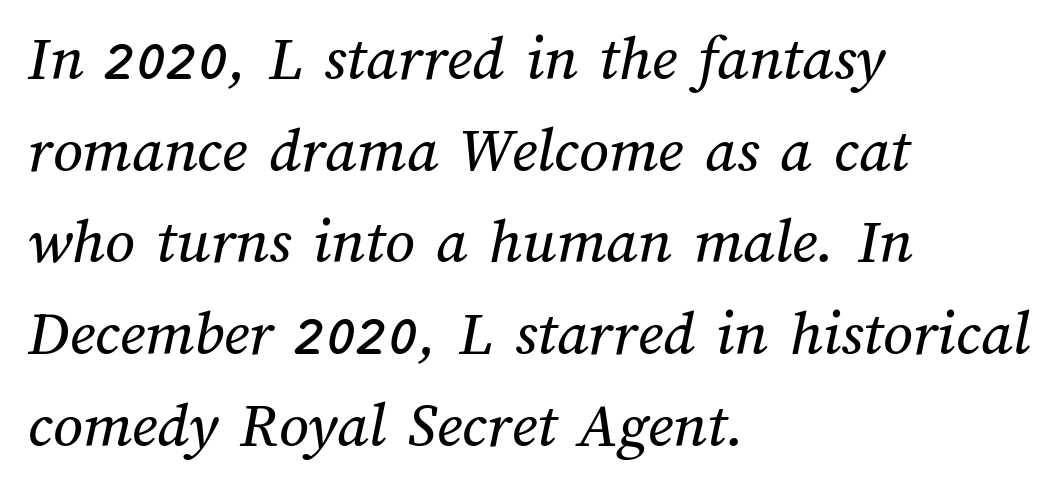
{"width": "normal", "stroke_contrast": "medium", "x_height": "medium", "monospaced": "no", "underline": "no", "align": "left", "line_spacing": "normal", "line_spacing_ratio": 1.41, "letter_spacing": "normal", "letter_spacing_em": 0.0, "glyph_px": 65}
